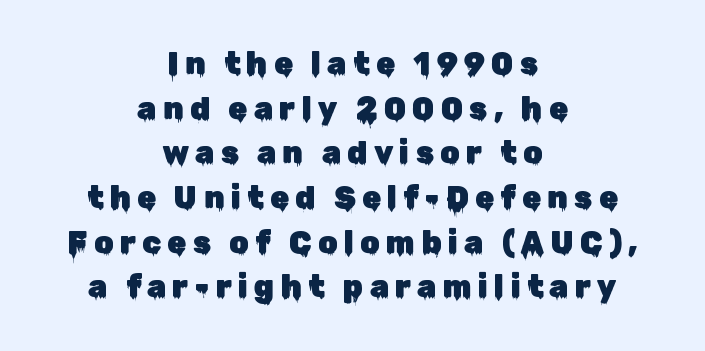
Is the letter spacing exaggerated? Yes — the characters are pushed far apart. Looks like regular typesetting: each glyph gets only the width it needs. Ordinary non-slanted type is in use. The type family on display is of the sans-serif kind. Descenders hang freely into open space.
